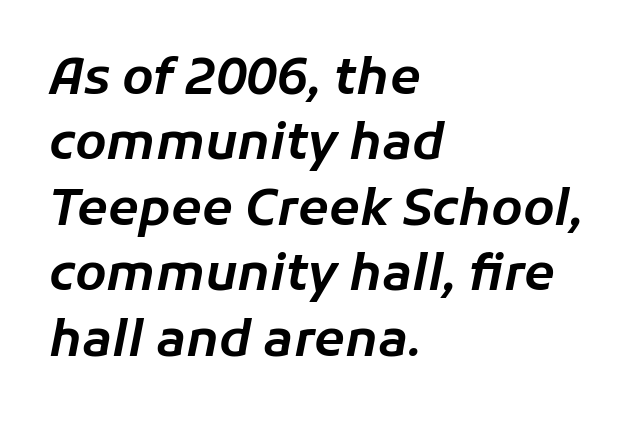
Character widths vary here, with narrow letters taking less room than wide ones. The block of text has a typical density, with ordinary space between rows. Each row of text sits above clean, open space. Characters are canted at an angle relative to the baseline's perpendicular. Short note: letters normally spaced.
